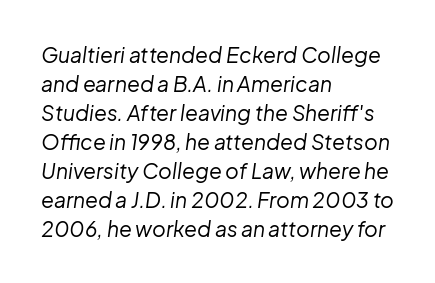
{"italic": "yes", "lean": "right", "slant_degrees": 8, "bold": "no", "underline": "no", "align": "left", "line_spacing": "normal", "line_spacing_ratio": 1.38, "letter_spacing": "normal", "letter_spacing_em": 0.0, "glyph_px": 21}
